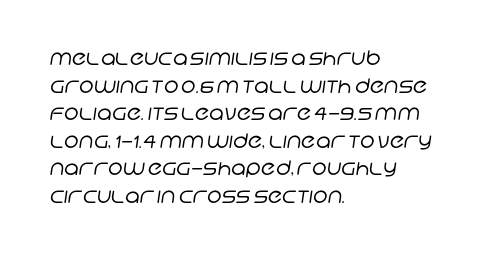
Q: Is the text bold? A: No.
Q: Is the text underlined? A: No.
Q: How is the paragraph aligned? A: Left-aligned.
Q: Is the spacing between letters normal or unusually wide? A: Normal.
Q: Is the spacing between lines tight, normal or loose? A: Normal.
